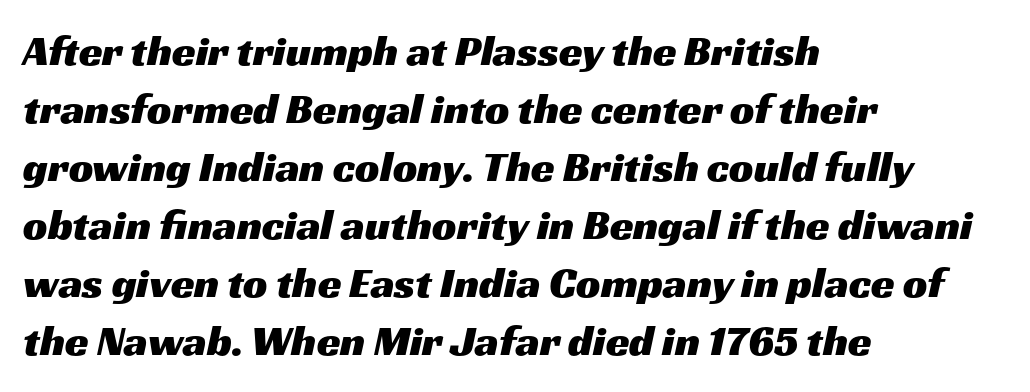
If you measured baseline to baseline, you'd find a middling distance. These lines are rendered in a variable-pitch font. This rendering uses left alignment, leaving the right contour irregular. There is no visible air inserted between adjacent glyphs. A typesetter would label this face a sans. Underline: absent.
